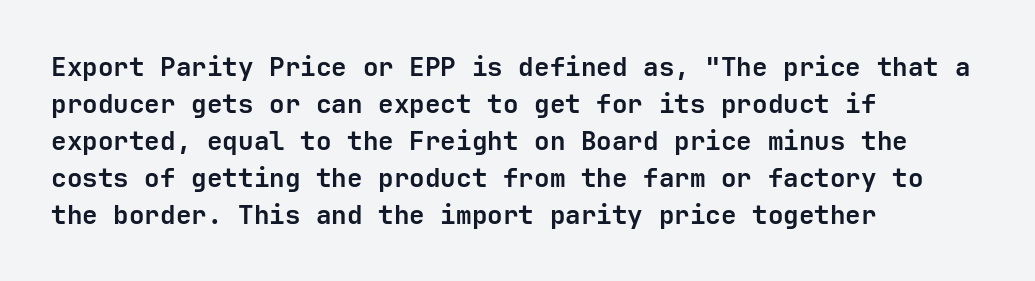
These words are printed bold, with thick strokes throughout. Between one letter and the next there's only the usual sliver of space. The letters stand straight up with perfectly vertical stems. The rendering anchors every line to the left-hand side. The leading is moderate, giving the passage an even texture.
